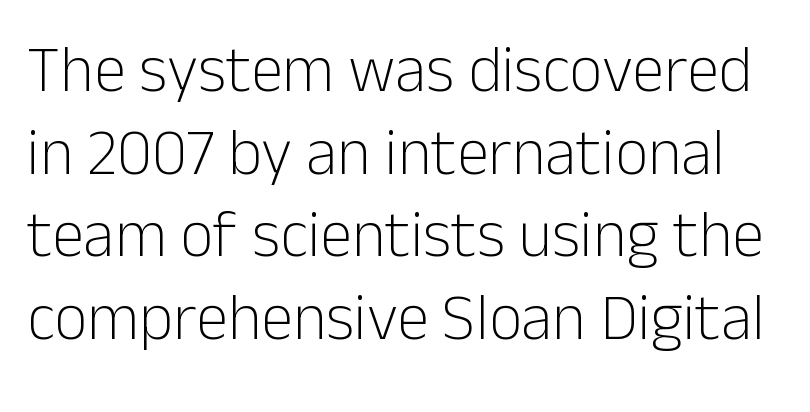
Serifs: no, the terminals of the letterforms are clean. Characters remain perfectly vertical along every line. The letterforms sit at book weight or below. The strip under each line holds only bare page. The lines sit at an ordinary, default distance from one another.
